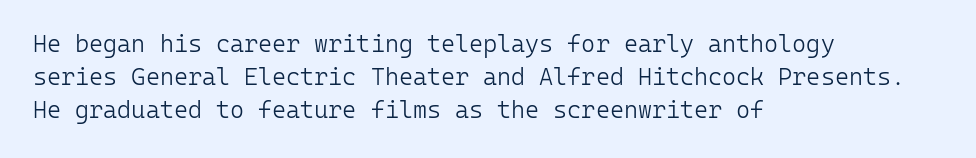
Q: Is the text bold? A: No.
Q: Is the text italic (slanted)? A: No, it is upright.
Q: Is the text underlined? A: No.
Q: How is the paragraph aligned? A: Left-aligned.
Q: Is the spacing between letters normal or unusually wide? A: Normal.
Q: Is the spacing between lines tight, normal or loose? A: Normal.
